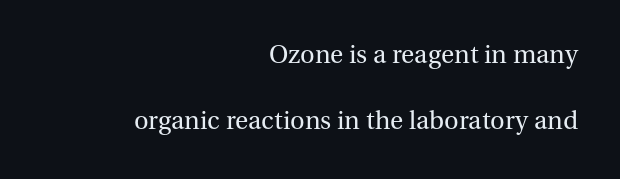
This rendering leaves character spacing at its baseline value. Ordinary non-slanted type is in use. Leading: increased. The rendering anchors every line to the right-hand side. No heavy texture on the line: the type isn't bold.
